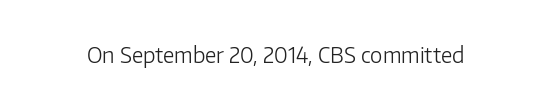
{"italic": "no", "bold": "no", "underline": "no", "letter_spacing": "normal", "letter_spacing_em": 0.0, "glyph_px": 21}
